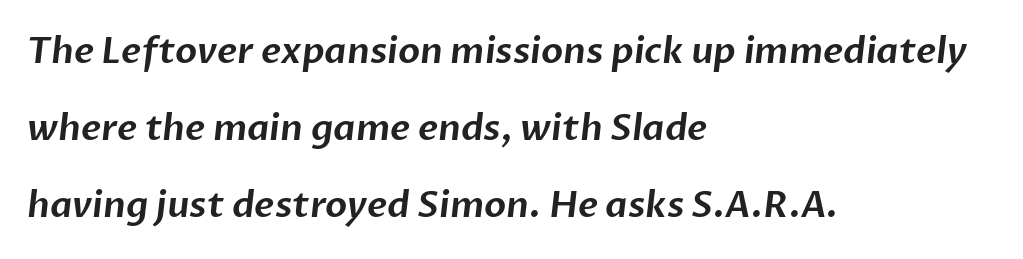
{"serif": "no", "width": "normal", "stroke_contrast": "low", "x_height": "medium", "monospaced": "no", "underline": "no", "align": "left", "line_spacing": "loose", "line_spacing_ratio": 2.14, "letter_spacing": "normal", "letter_spacing_em": 0.0, "glyph_px": 36}
